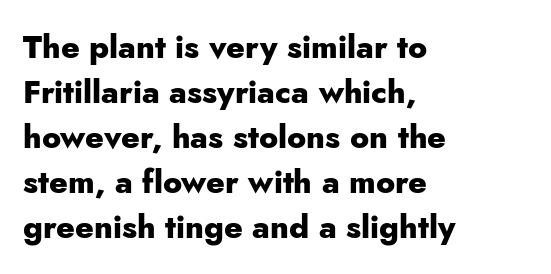
{"serif": "no", "italic": "no", "bold": "yes", "weight": "heavy", "width": "normal", "stroke_contrast": "low", "x_height": "small", "monospaced": "no", "underline": "no", "align": "left", "line_spacing": "normal", "line_spacing_ratio": 1.41, "letter_spacing": "normal", "letter_spacing_em": 0.0, "glyph_px": 32}
